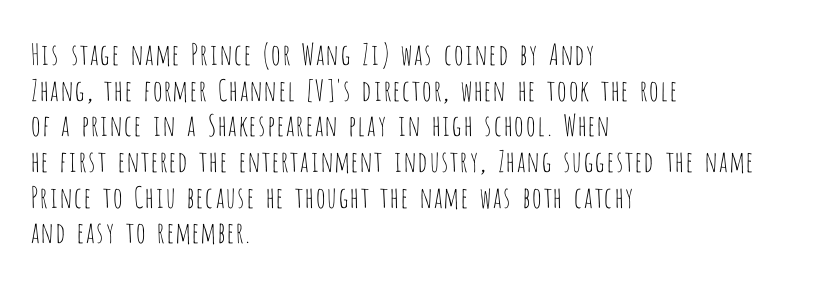
The image shows 29 px thin, condensed sans-serif type, upright; set left-aligned, line spacing 1.23x, normal letter spacing, not underlined; low stroke contrast and a large x-height.
